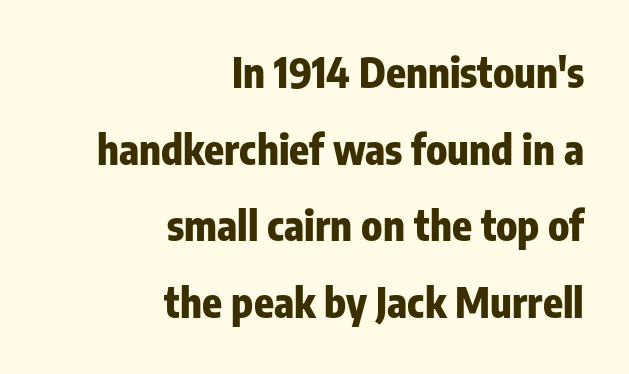
A student would call this right alignment; a typographer would say flush right, rag left. Heavy-handed strokes throughout: this text is bold. Spacing verdict: proportional, widths tailored to each character. This is sans-serif lettering, the kind often seen on screens and signage. A clean baseline with only descenders dipping below it. The letters sit at their default tracking, neither squeezed nor spread.
